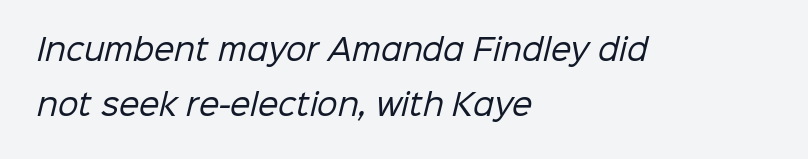
Bold? No — there's no thickening of the strokes. The typesetter chose a ragged-right arrangement here. The typeface chosen for these lines omits serifs. This rendering leaves character spacing at its baseline value. The space directly below the letters is spotless.
